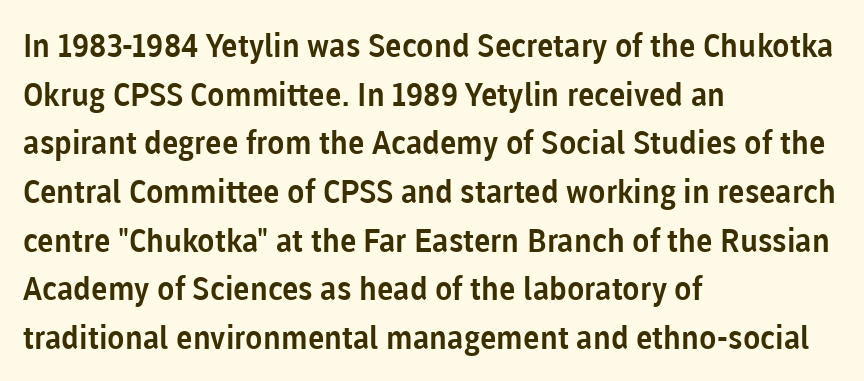
The image shows 32 px sans-serif type, upright; set left-aligned, normal line spacing (1.52x), normal letter spacing, not underlined; low stroke contrast and a medium x-height.
